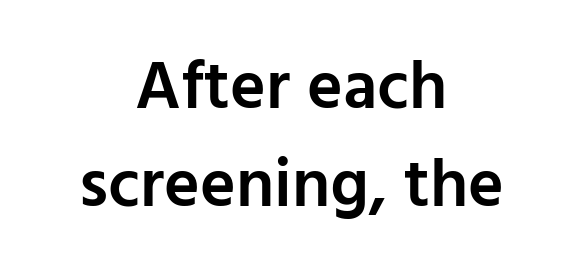
{"serif": "no", "italic": "no", "bold": "semi", "weight": "semibold", "width": "normal", "stroke_contrast": "low", "x_height": "medium", "monospaced": "no", "underline": "no", "align": "center", "line_spacing": "normal", "line_spacing_ratio": 1.44, "letter_spacing": "normal", "letter_spacing_em": 0.0, "glyph_px": 68}
